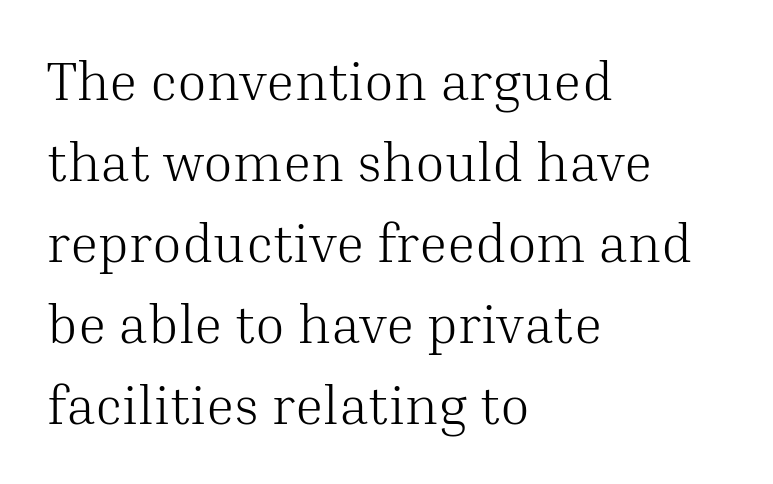
The image shows 54 px light serif type, upright; set left-aligned, normal line spacing (1.5x), normal letter spacing, not underlined; medium stroke contrast and a medium x-height.
